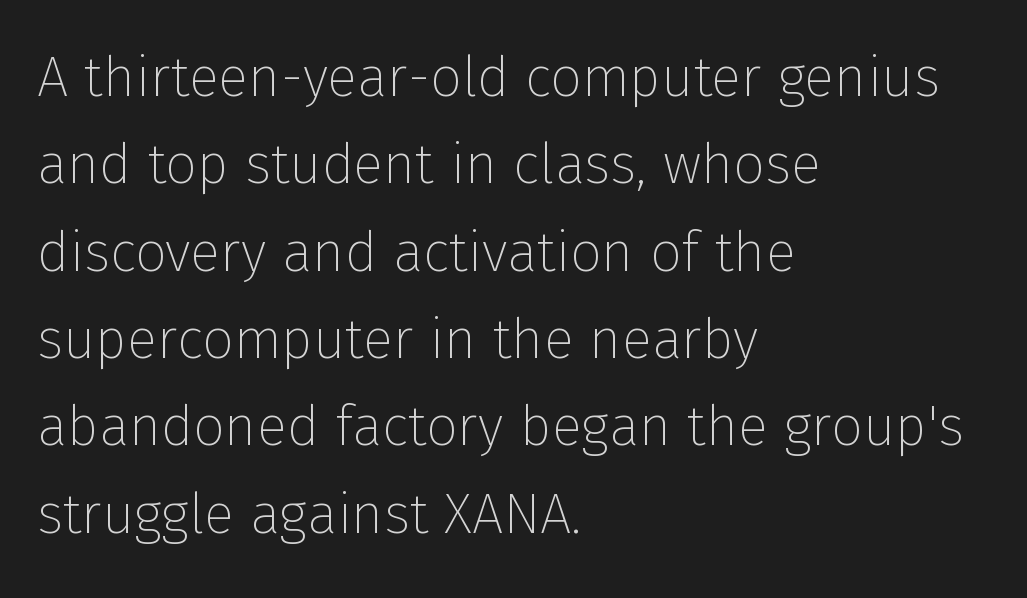
Stroke mass is kept to a normal reading level or below. Quick note: underline off. What kind of face is this? One without serifs — a sans. These lines keep a tight, regular rhythm from letter to letter. Nope, not italic — everything's standing straight.
